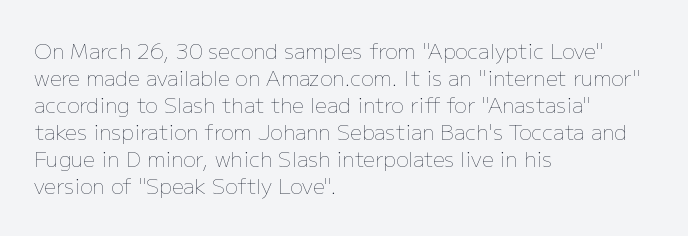
{"italic": "no", "bold": "no", "underline": "no", "align": "left", "line_spacing": "normal", "line_spacing_ratio": 1.29, "letter_spacing": "normal", "letter_spacing_em": 0.0, "glyph_px": 21}
